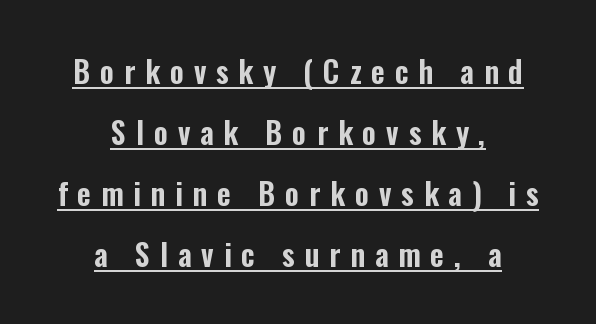
The image shows 30 px condensed sans-serif type, upright; set centered, loose line spacing (2.03x), unusually wide letter spacing (+0.33 em), underlined; low stroke contrast and a medium x-height.
